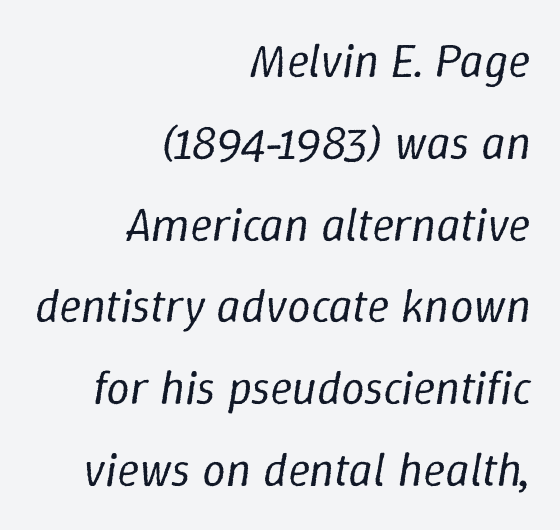
The image shows 47 px regular-weight type, italic (leaning right); set right-aligned, line spacing 1.74x, normal letter spacing, not underlined; low stroke contrast and a medium x-height.
